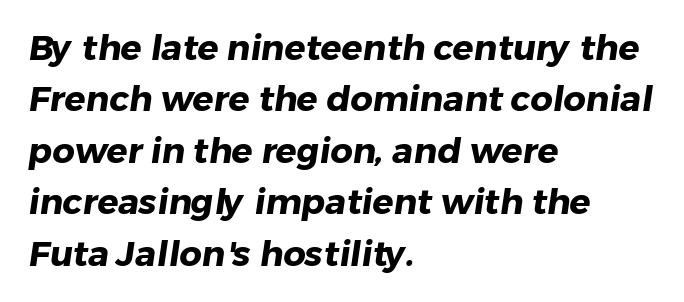
The string is rendered with underlining switched off. Examine the stroke ends and you'll find no serifs. These lines are set flush left with a ragged right edge. Evenly set lines give the paragraph a standard silhouette. The glyphs have the mass of a bold cut.
